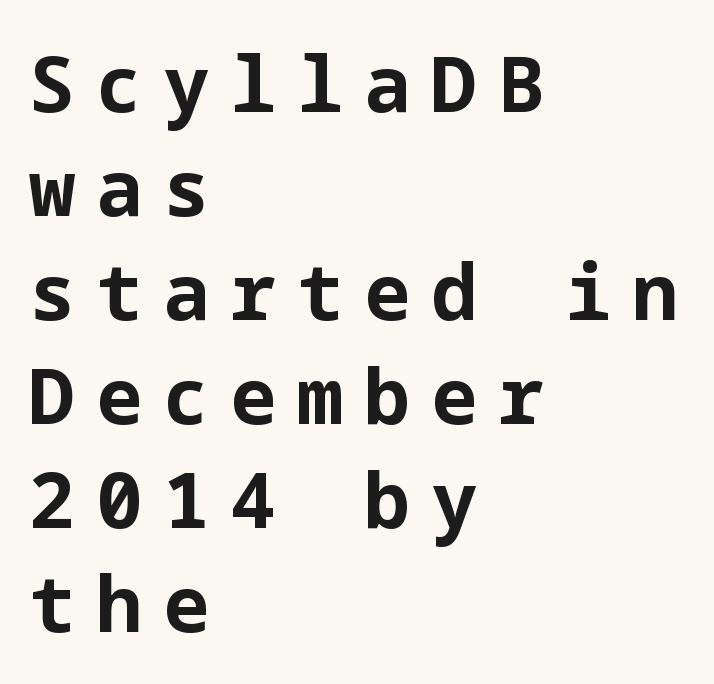
The image shows 77 px bold sans-serif type, upright; set left-aligned, normal line spacing (1.35x), unusually wide letter spacing (+0.27 em), not underlined; low stroke contrast and a medium x-height.
